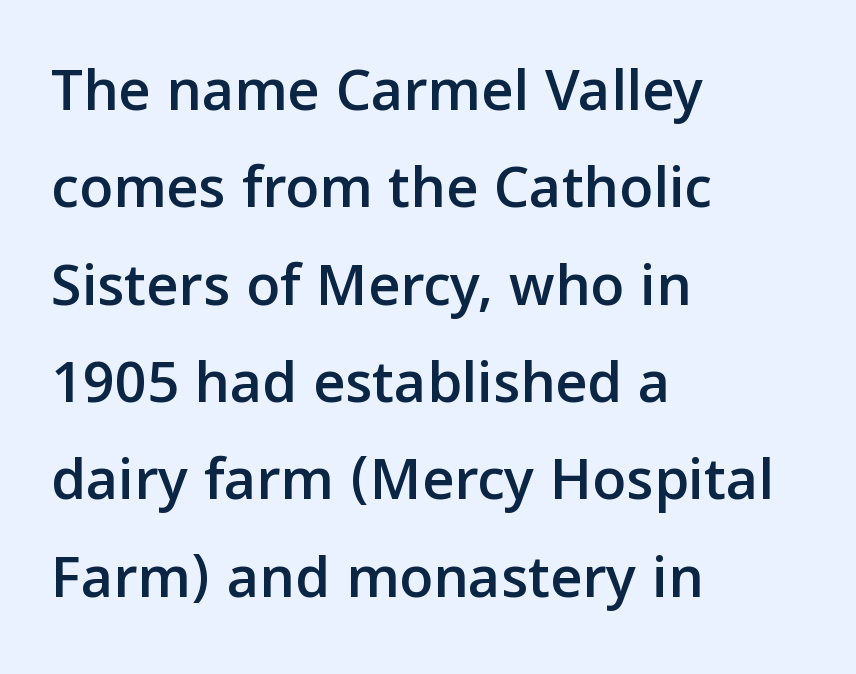
The image shows 62 px sans-serif type, upright; set left-aligned, normal line spacing (1.57x), normal letter spacing, not underlined; low stroke contrast and a medium x-height.
